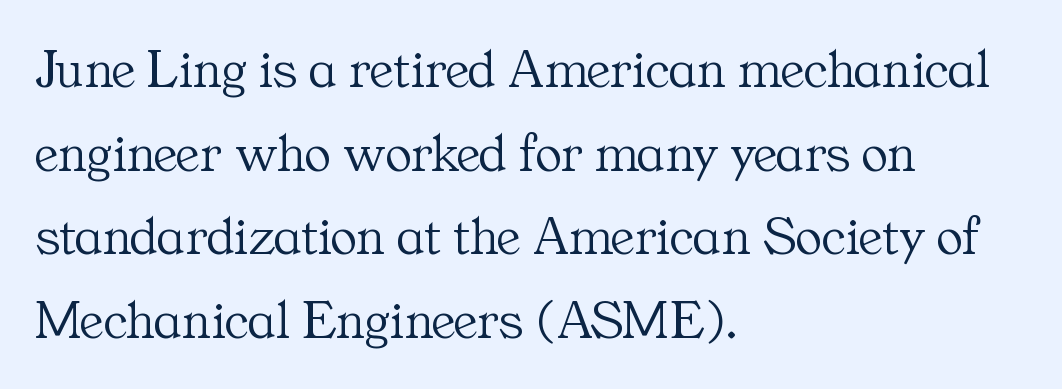
The image shows 55 px light serif type, upright; set left-aligned, normal line spacing (1.52x), normal letter spacing, not underlined; medium stroke contrast and a medium x-height.
